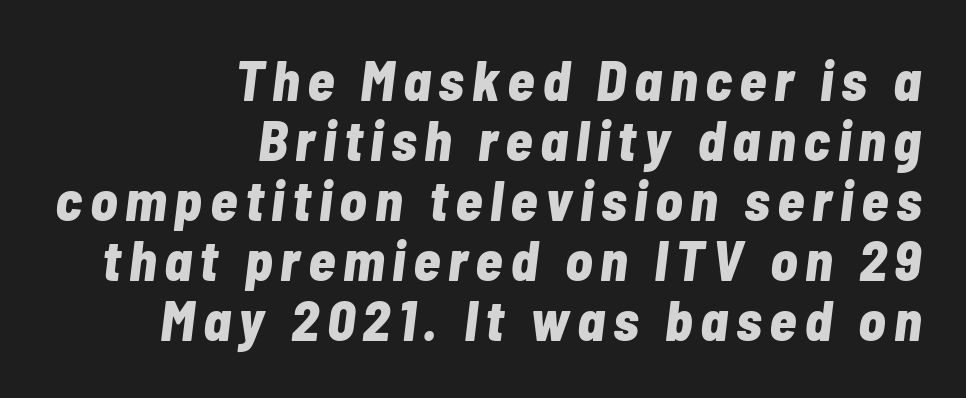
The strokes are fattened all the way to bold. Compared with a flush-left layout, this one pins lines to the opposite, right side. The passage shown leans; its letterforms are oblique. The passage shown is typed in a proportional face where columns would drift. This sample trades vertical openness for compactness between lines. Rule under the text: the space is simply empty.
